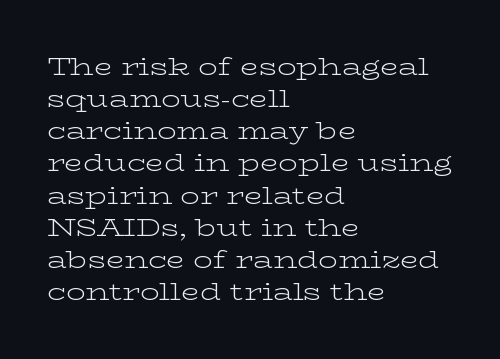
{"italic": "no", "bold": "no", "underline": "no", "align": "left", "line_spacing": "normal", "line_spacing_ratio": 1.34, "letter_spacing": "normal", "letter_spacing_em": 0.0, "glyph_px": 24}
